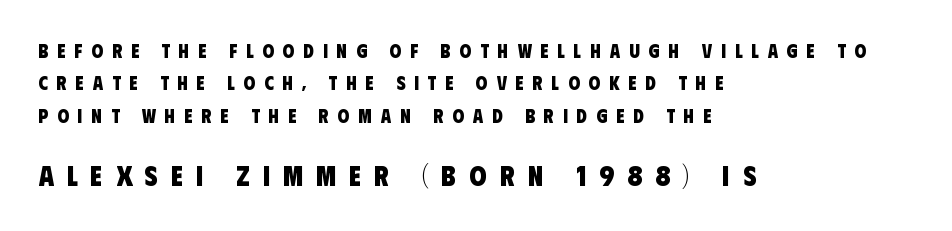
{"serif": "no", "bold": "yes", "weight": "heavy", "width": "condensed", "stroke_contrast": "low", "x_height": "large", "monospaced": "no", "underline": "no", "align": "left", "line_spacing": "normal", "line_spacing_ratio": 1.7, "letter_spacing": "wide", "letter_spacing_em": 0.47, "larger_block": "second", "size_ratio": 1.47, "glyph_px": 28}
